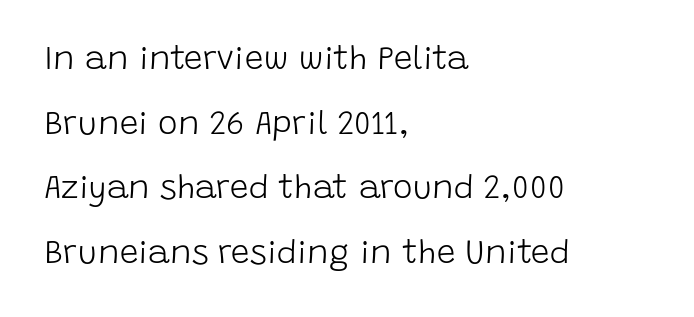
Q: Is the text bold? A: No.
Q: Is the text italic (slanted)? A: No, it is upright.
Q: Is the typeface a serif or a sans-serif typeface? A: Sans-serif.
Q: Is the text underlined? A: No.
Q: How is the paragraph aligned? A: Left-aligned.
Q: Is the spacing between letters normal or unusually wide? A: Normal.
Q: Is the spacing between lines tight, normal or loose? A: Loose.
Q: Width (condensed, normal, or wide)? A: Normal.
Q: Stroke contrast? A: Low.
Q: x-height? A: Large.
Q: Monospaced? A: No.
